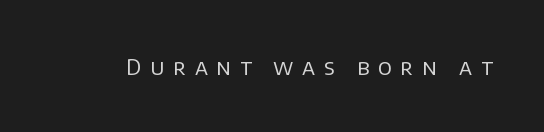
{"italic": "no", "bold": "no", "underline": "no", "letter_spacing": "wide", "letter_spacing_em": 0.39, "glyph_px": 22}
